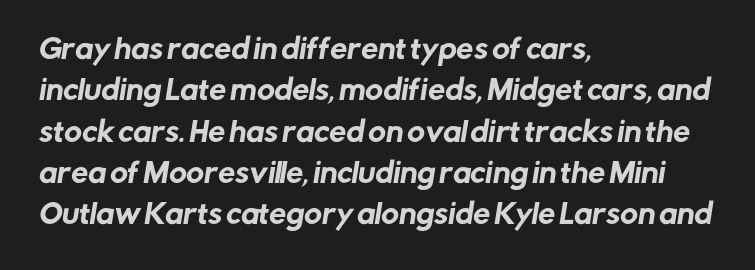
{"underline": "no", "align": "left", "line_spacing": "normal", "line_spacing_ratio": 1.53, "letter_spacing": "normal", "letter_spacing_em": 0.0, "glyph_px": 27}
